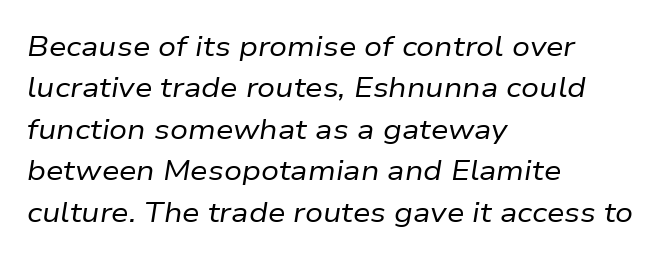
Q: Is the text bold? A: No.
Q: Is the text italic (slanted)? A: Yes, it leans right by about 9 degrees.
Q: Is the text underlined? A: No.
Q: How is the paragraph aligned? A: Left-aligned.
Q: Is the spacing between letters normal or unusually wide? A: Normal.
Q: Is the spacing between lines tight, normal or loose? A: Normal.
Q: Width (condensed, normal, or wide)? A: Normal.
Q: Stroke contrast? A: Low.
Q: x-height? A: Medium.
Q: Monospaced? A: No.
